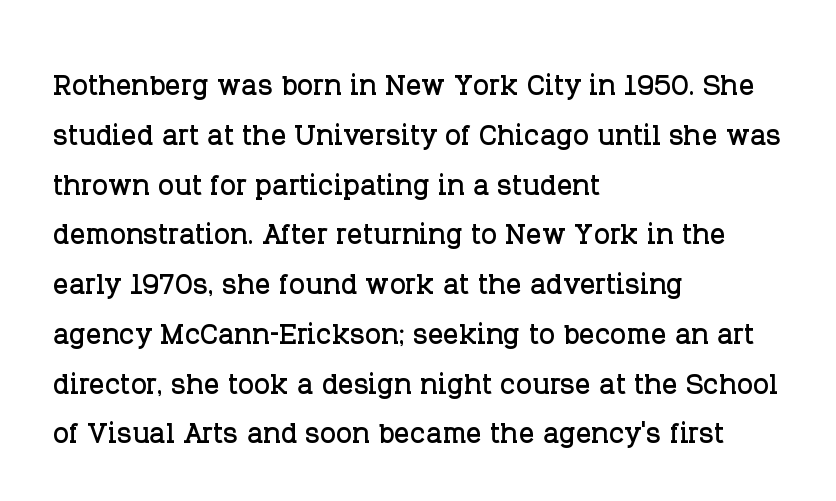
The image shows 38 px serif type, upright; set left-aligned, normal line spacing (1.31x), normal letter spacing, not underlined; low stroke contrast and a large x-height.
